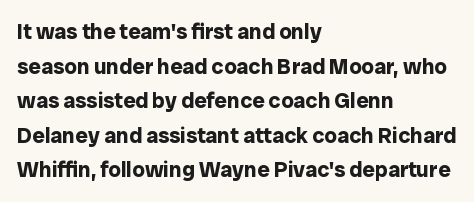
The image shows 22 px bold type, upright; set left-aligned, normal line spacing (1.57x), normal letter spacing, not underlined.
